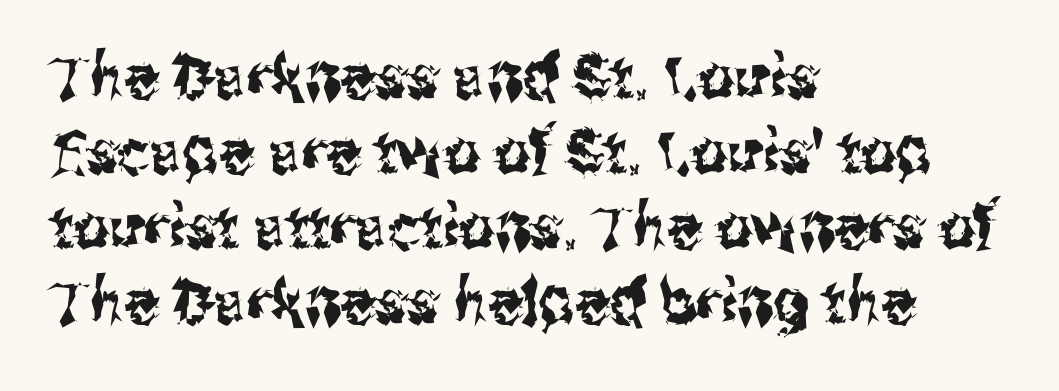
{"serif": "no", "italic": "no", "width": "condensed", "stroke_contrast": "medium", "x_height": "medium", "monospaced": "no", "underline": "no", "align": "left", "line_spacing_ratio": 1.21, "letter_spacing": "normal", "letter_spacing_em": 0.0, "glyph_px": 62}
